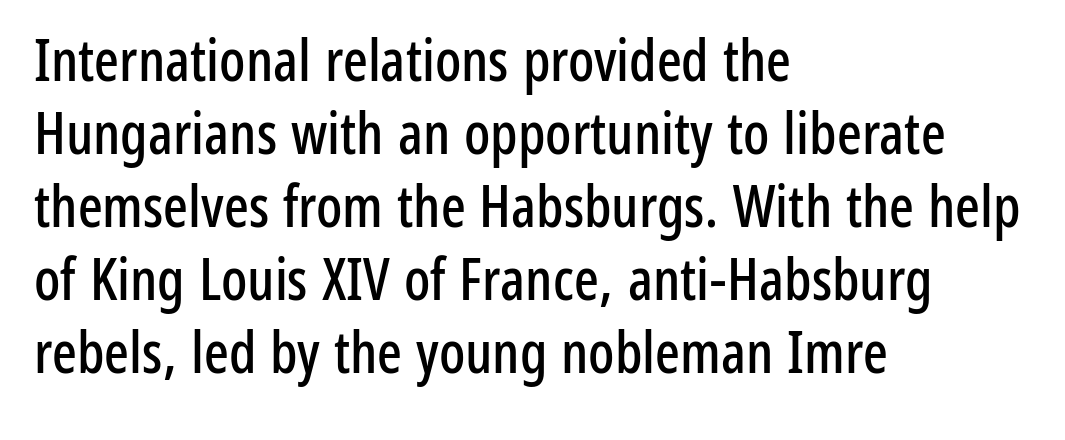
The image shows 58 px condensed sans-serif type, upright; set left-aligned, normal line spacing (1.26x), normal letter spacing, not underlined; low stroke contrast and a medium x-height.
